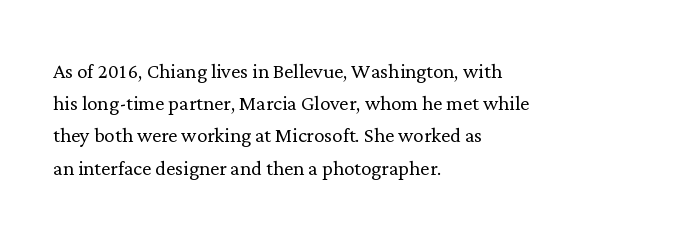
No letter is thick-stroked: the sample isn't bold. The lettering stays uniformly vertical, giving the passage a roman look. This sample uses plain, unmodified letter spacing. These lines stack with their left ends in a neat column. The gap between lines stays unmarked.
